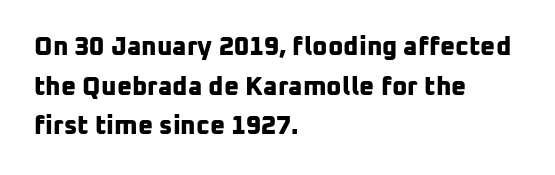
Q: Is the text bold? A: Yes.
Q: Is the text underlined? A: No.
Q: How is the paragraph aligned? A: Left-aligned.
Q: Is the spacing between letters normal or unusually wide? A: Normal.
Q: Is the spacing between lines tight, normal or loose? A: Normal.
